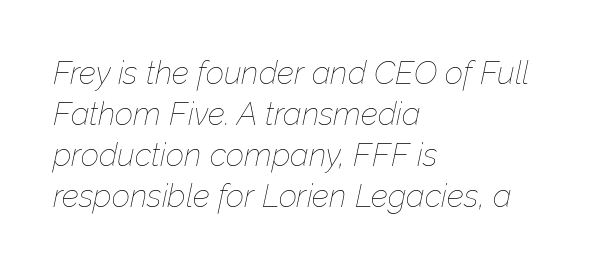
Q: Is the text bold? A: No.
Q: Is the text italic (slanted)? A: Yes, it leans right by about 12 degrees.
Q: Is the text underlined? A: No.
Q: How is the paragraph aligned? A: Left-aligned.
Q: Is the spacing between letters normal or unusually wide? A: Normal.
Q: Is the spacing between lines tight, normal or loose? A: Normal.
Q: Width (condensed, normal, or wide)? A: Normal.
Q: Stroke contrast? A: Low.
Q: x-height? A: Medium.
Q: Monospaced? A: No.
